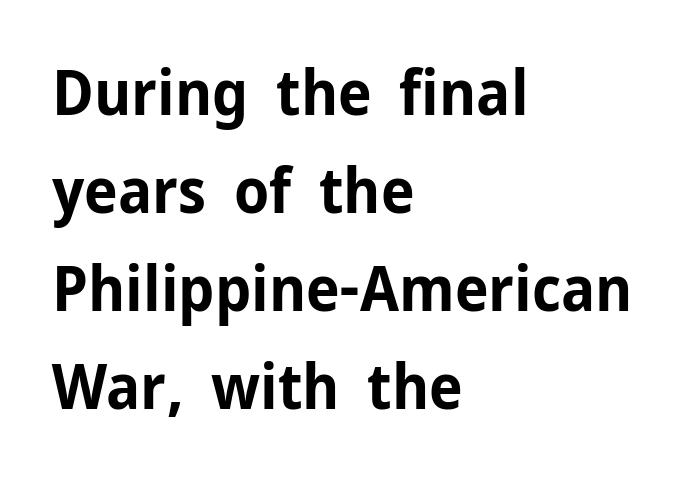
Q: Is the text bold? A: Yes.
Q: Is the text italic (slanted)? A: No, it is upright.
Q: Is the typeface a serif or a sans-serif typeface? A: Sans-serif.
Q: Is the text underlined? A: No.
Q: How is the paragraph aligned? A: Left-aligned.
Q: Is the spacing between letters normal or unusually wide? A: Normal.
Q: Is the spacing between lines tight, normal or loose? A: Normal.
Q: Width (condensed, normal, or wide)? A: Normal.
Q: Stroke contrast? A: Low.
Q: x-height? A: Medium.
Q: Monospaced? A: No.
